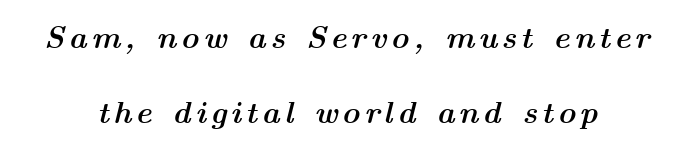
Q: Is the text bold? A: Yes.
Q: Is the text italic (slanted)? A: Yes, it leans right by about 14 degrees.
Q: Is the text underlined? A: No.
Q: Is the spacing between lines tight, normal or loose? A: Loose.
Q: Width (condensed, normal, or wide)? A: Wide.
Q: Stroke contrast? A: Medium.
Q: x-height? A: Medium.
Q: Monospaced? A: No.
